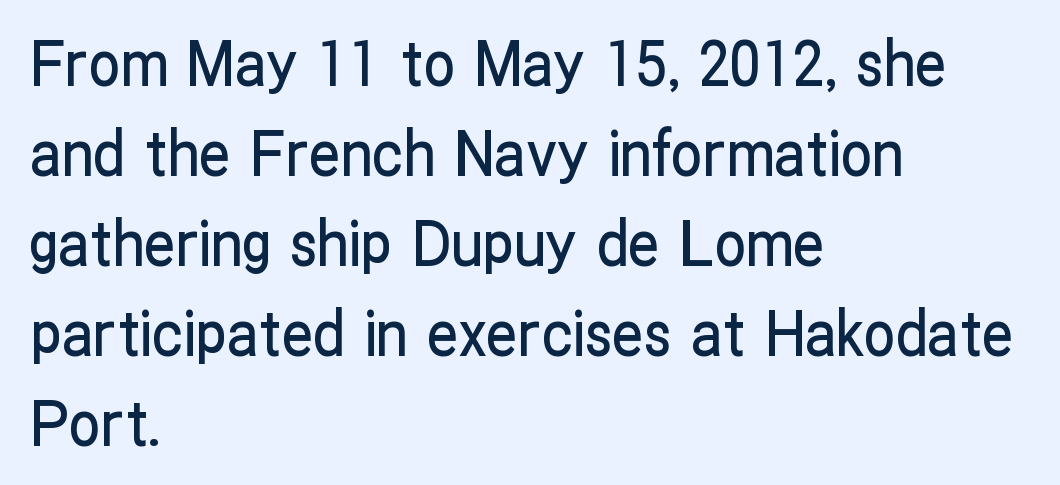
{"serif": "no", "italic": "no", "width": "condensed", "stroke_contrast": "low", "x_height": "medium", "monospaced": "no", "underline": "no", "align": "left", "line_spacing": "normal", "line_spacing_ratio": 1.43, "letter_spacing": "normal", "letter_spacing_em": 0.0, "glyph_px": 63}
